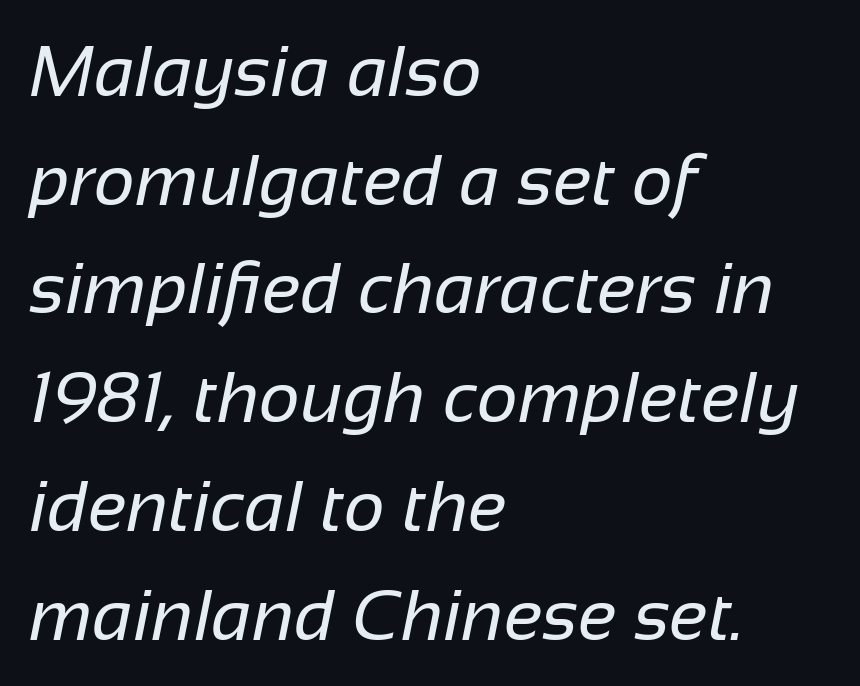
The image shows 72 px regular-weight sans-serif type; set left-aligned, normal line spacing (1.51x), normal letter spacing, not underlined; low stroke contrast and a medium x-height.
